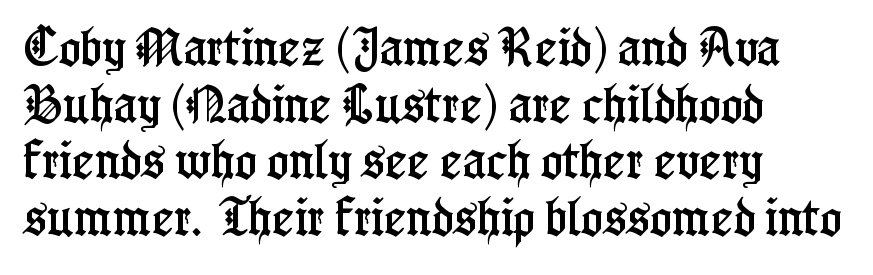
{"serif": "yes", "italic": "no", "width": "condensed", "stroke_contrast": "low", "x_height": "medium", "monospaced": "no", "underline": "no", "align": "left", "line_spacing": "normal", "line_spacing_ratio": 1.38, "letter_spacing": "normal", "letter_spacing_em": 0.0, "glyph_px": 41}
